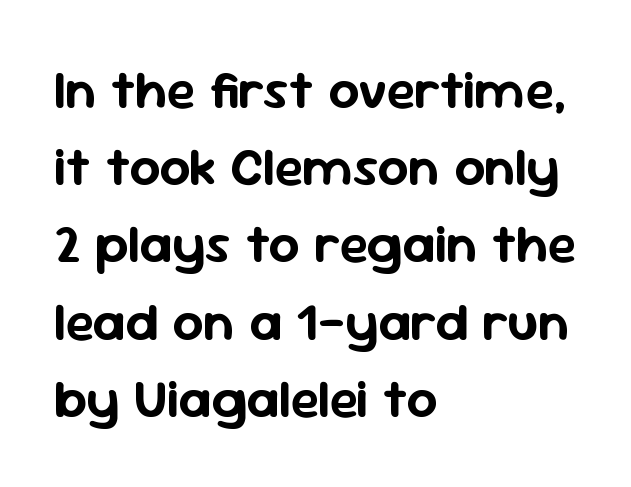
Stroke terminals: plain, sans-serif. Rendered with straight, roman letterforms. The passage shown is typed in a proportional face where columns would drift. Evenly set lines give the paragraph a standard silhouette. Caption: standard tracking, unaltered.
